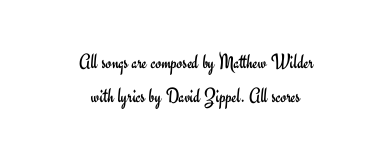
{"bold": "no", "underline": "no", "align": "center", "line_spacing": "normal", "line_spacing_ratio": 1.62, "letter_spacing": "normal", "letter_spacing_em": 0.0, "glyph_px": 21}
